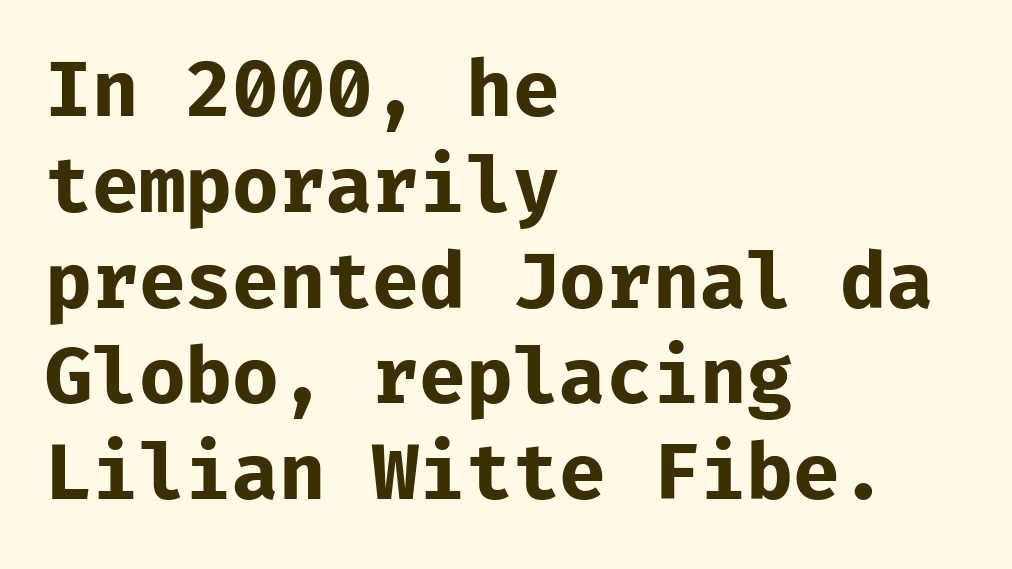
The image shows 76 px bold sans-serif type, upright, monospaced; set left-aligned, normal line spacing (1.26x), normal letter spacing, not underlined; low stroke contrast and a medium x-height.
